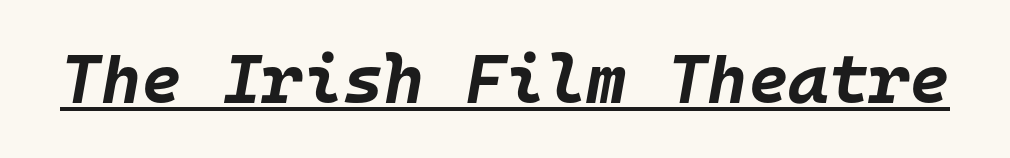
Has an underline been added? It has. Observe the lean: these are italic letterforms. Monospaced: the letters line up in strict vertical columns. Default kerning and tracking; the words read as compact shapes. The face used here has the dense, thick strokes of a bold.
